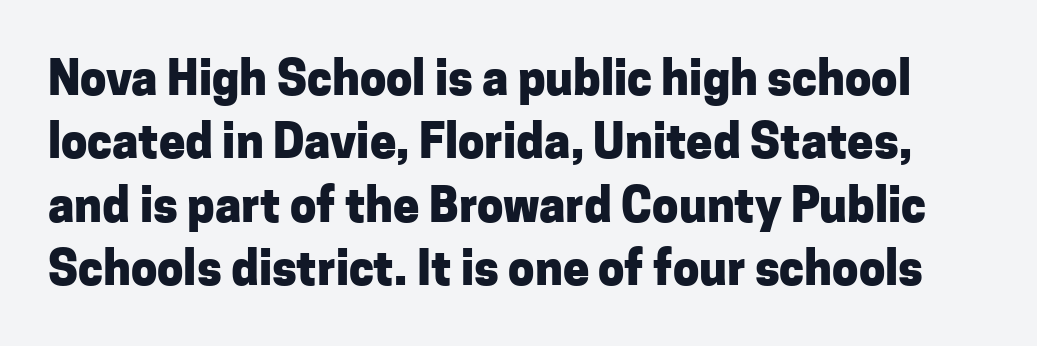
Nobody touched the tracking dial on this one. If you drew a line through each stem, it would be perfectly vertical. A clean baseline with only descenders dipping below it. The letters carry no serifs — their stems end cleanly without finishing strokes. Notice how descenders clear the ascenders below comfortably — that's standard leading.
